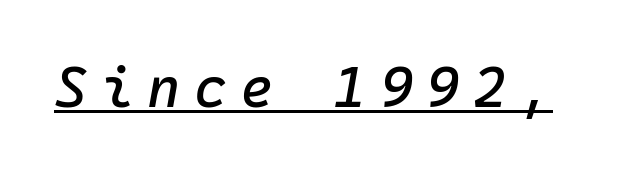
This sample uses an oblique cut, with every glyph tilted off the vertical. Spacing between characters has been opened up far beyond the box default. The words here are underlined.
